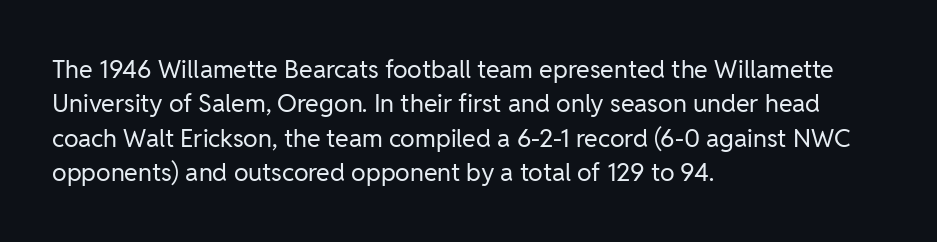
Spacing between characters is what you'd get straight out of the box. The passage shown is not underscored anywhere. The lines in this sample share a left origin and differ only in where they stop. The lines sit at an ordinary, default distance from one another. Is the type heavy? It reads as light-to-regular instead.
